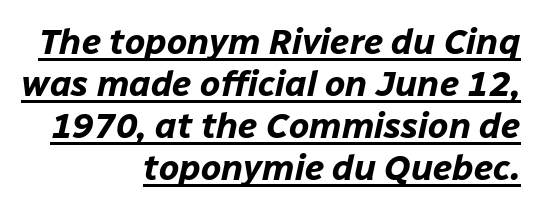
{"italic": "yes", "lean": "right", "slant_degrees": 12, "bold": "yes", "weight": "bold", "width": "normal", "stroke_contrast": "low", "x_height": "medium", "monospaced": "no", "underline": "yes", "align": "right", "line_spacing_ratio": 1.17, "letter_spacing": "normal", "letter_spacing_em": 0.0, "glyph_px": 36}
